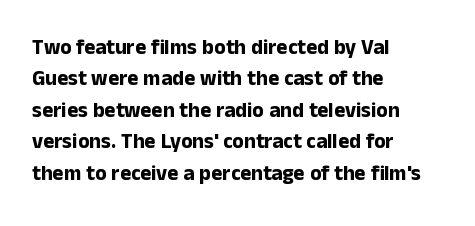
Set as a true bold cut, around the 700 mark. You can tell it's not italic because the verticals are truly vertical. Horizontally, the lines are justified to the leading edge only. Evenly set lines give the paragraph a standard silhouette. Just letters on the line, the space beneath them empty. Compared with typical body copy, the letter spacing here is the same.
